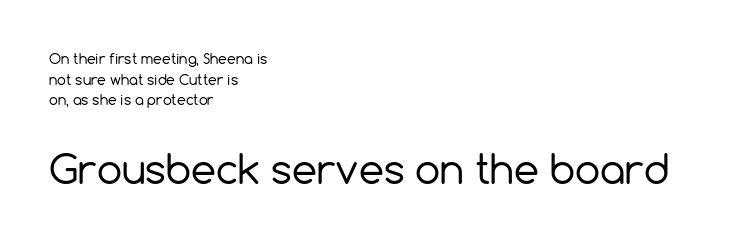
{"serif": "no", "italic": "no", "bold": "no", "weight": "regular", "width": "normal", "x_height": "medium", "monospaced": "no", "underline": "no", "align": "left", "line_spacing": "normal", "line_spacing_ratio": 1.48, "letter_spacing": "normal", "letter_spacing_em": 0.0, "larger_block": "second", "size_ratio": 2.86, "glyph_px": 40}
